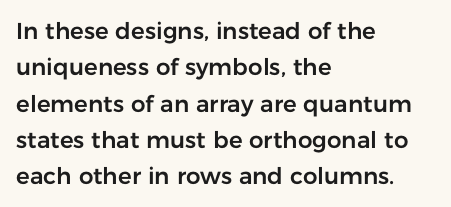
The image shows 23 px text type, upright; set left-aligned, normal line spacing (1.58x), normal letter spacing, not underlined.
